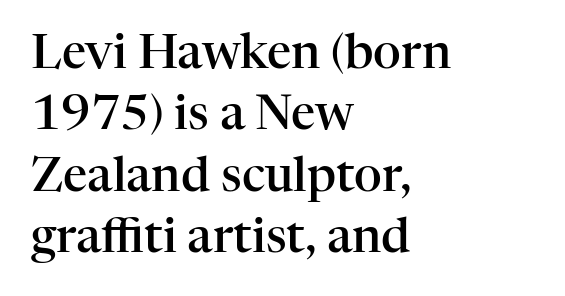
The image shows 48 px semibold serif type, upright; set left-aligned, normal line spacing (1.28x), normal letter spacing, not underlined; high stroke contrast and a medium x-height.
